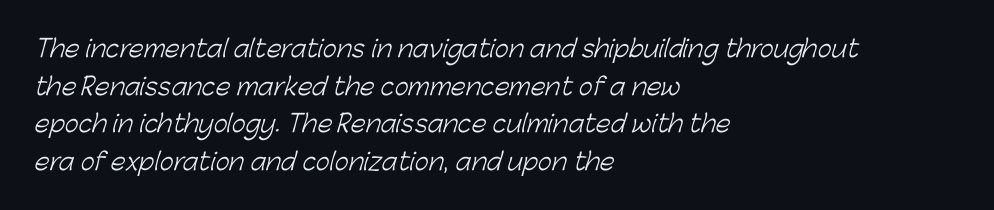
Layout note: lines flush left. The zone under the glyphs is completely vacant. Characters follow at the spacing the type designer built in. The vertical gap from one line to the next is medium. Weight: not bold — regular or lighter.
